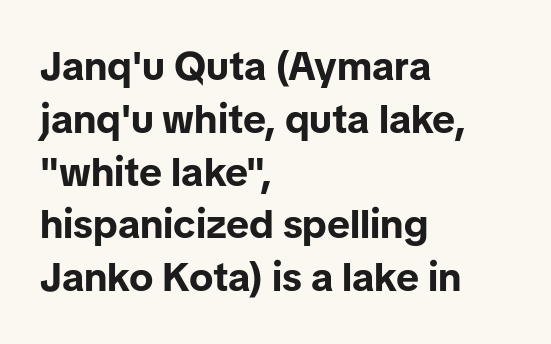
The image shows 40 px bold sans-serif type, upright; set left-aligned, normal line spacing (1.32x), normal letter spacing, not underlined; low stroke contrast and a medium x-height.
